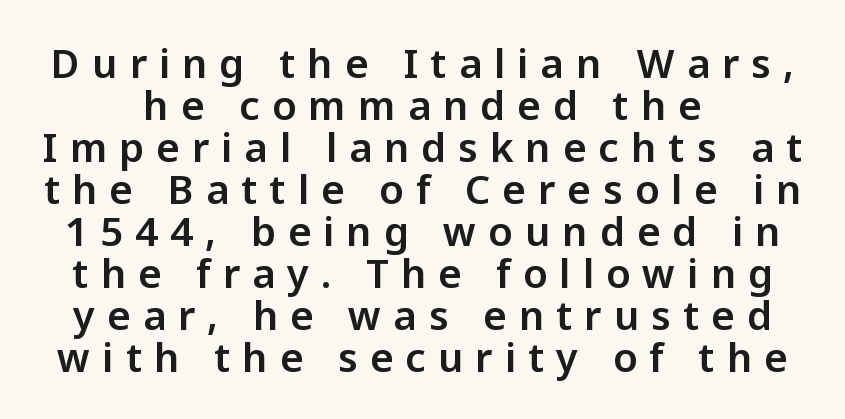
Is the letter spacing exaggerated? Yes — the characters are pushed far apart. Examine the stroke ends and you'll find no serifs. The area under the type is left untouched. These lines huddle together more closely than default settings would place them.
